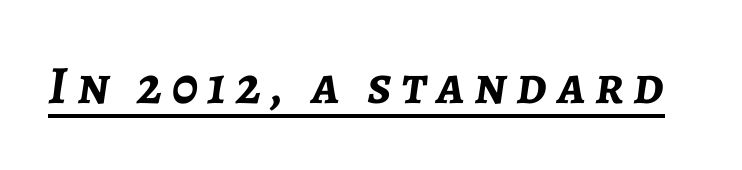
{"italic": "yes", "lean": "right", "slant_degrees": 7, "bold": "yes", "weight": "semibold", "width": "normal", "stroke_contrast": "low", "x_height": "medium", "monospaced": "no", "underline": "yes", "glyph_px": 54}
